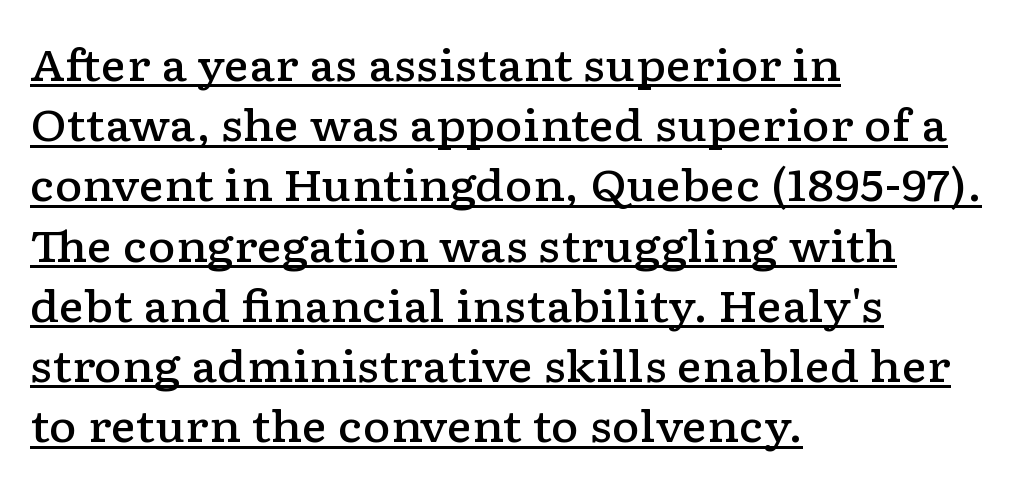
Proportional: the letters do not fall into vertical columns. The line-height multiplier appears to be the usual default. The rendering uses a semibold face; strokes are thickened but not to full bold. Nobody touched the tracking dial on this one. Font category for this specimen: serif. The lines in this sample share a left origin and differ only in where they stop.
